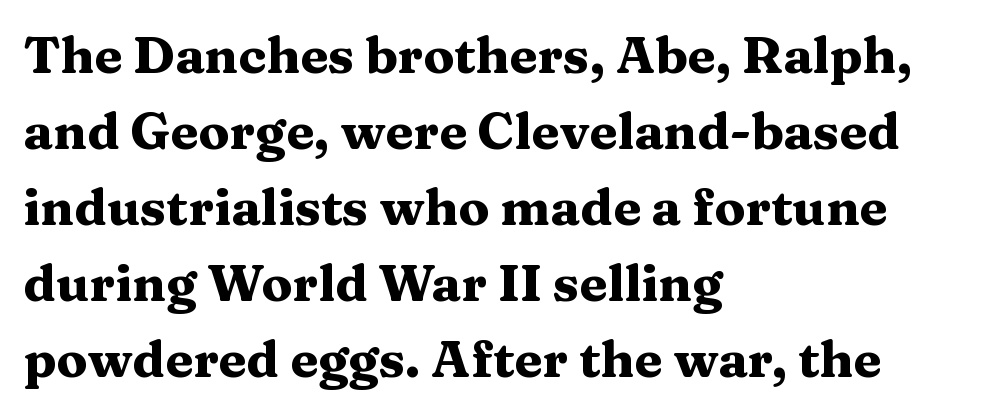
What stands out about the letter spacing? Nothing — it is the standard amount. Type style note: has serifs. Whoever set this chose a conventional vertical rhythm. Does the lettering tilt? It doesn't — this is upright. Line beginnings align vertically; line endings do not.
